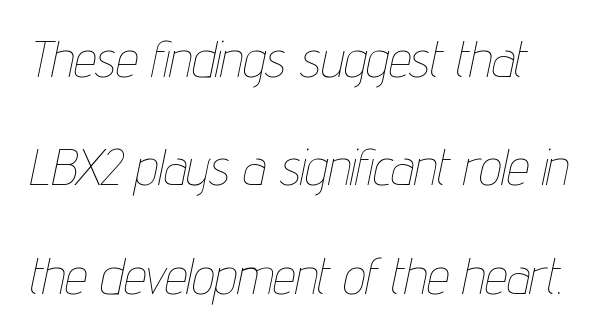
Descender tails drop into unmarked territory. The letters advance in unequal steps, a hallmark of proportional type. In terms of posture, this sample is oblique. No extra tracking has been applied to these lines.
